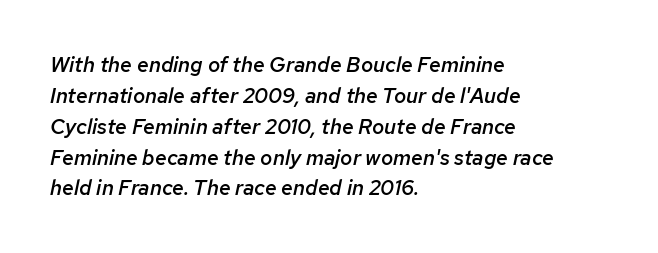
Observe the ordinary spacing: letters are neighbours, not strangers. Rule under the text: the space is simply empty. The paragraph shown leans on its left margin. The font's italic variant was chosen for this text. Leading matches the norm, producing a regular column.
